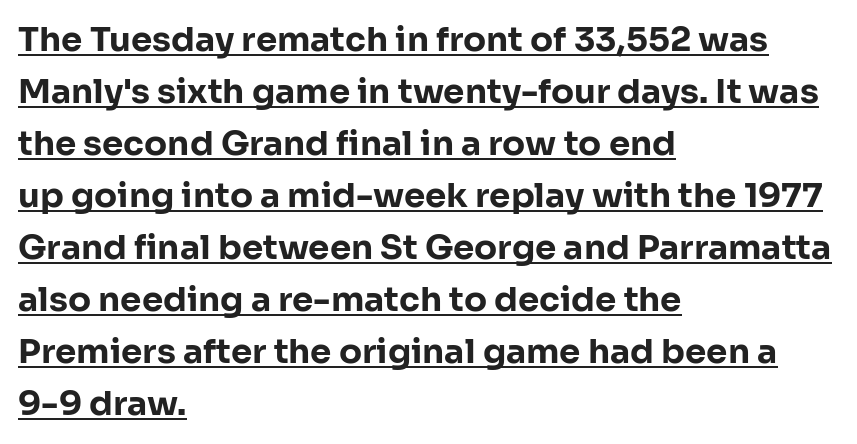
The tracking reads as untouched default to a designer's eye. Summary of weight: heavy, a full bold. Rendered with straight, roman letterforms. Compared with a centered layout, this one pins lines to the left instead. Has an underline been added? It has. Character widths vary here, with narrow letters taking less room than wide ones.
